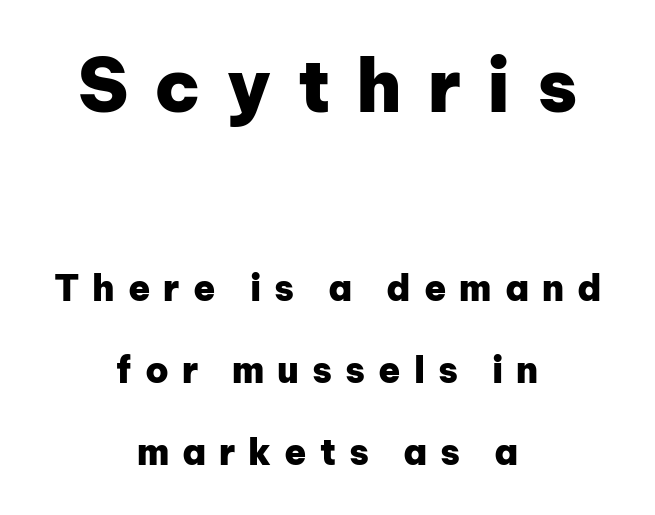
The image shows 73 px heavy sans-serif type, upright; set centered, loose line spacing (2.29x), unusually wide letter spacing (+0.36 em), not underlined; the first (top) block is 2.03x larger; low stroke contrast and a medium x-height.
